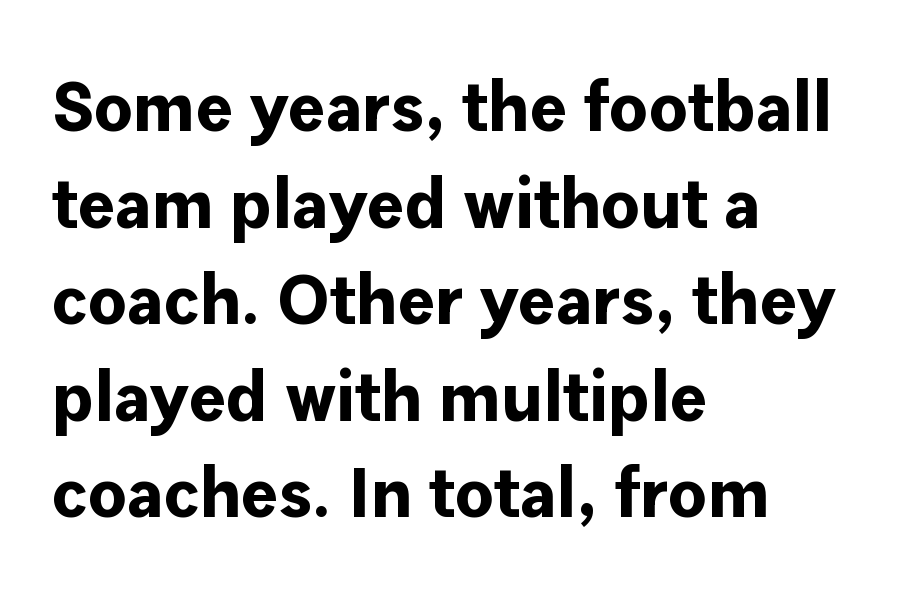
{"serif": "no", "italic": "no", "bold": "yes", "weight": "bold", "width": "normal", "stroke_contrast": "low", "x_height": "medium", "monospaced": "no", "underline": "no", "align": "left", "line_spacing": "normal", "line_spacing_ratio": 1.38, "letter_spacing": "normal", "letter_spacing_em": 0.0, "glyph_px": 70}
